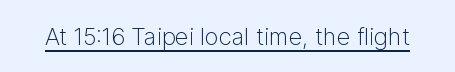
Underlined type. When letters stand straight like this, we call the style roman or upright. The line texture is even and compact thanks to regular tracking. The strokes carry an ordinary text weight at most.
